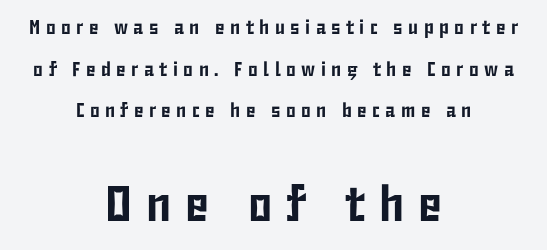
The image shows 50 px condensed sans-serif type, upright; set centered, loose line spacing (2.08x), unusually wide letter spacing (+0.27 em), not underlined; the second (bottom) block is 2.5x larger; low stroke contrast and a medium x-height.
